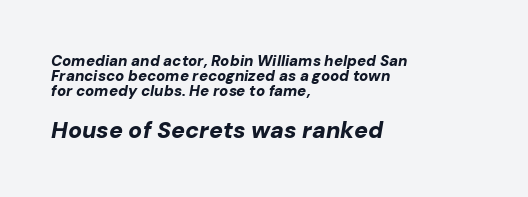
{"italic": "yes", "lean": "right", "slant_degrees": 10, "bold": "yes", "underline": "no", "align": "left", "line_spacing": "tight", "line_spacing_ratio": 1.01, "letter_spacing": "normal", "letter_spacing_em": 0.0, "larger_block": "second", "size_ratio": 1.53, "glyph_px": 23}
